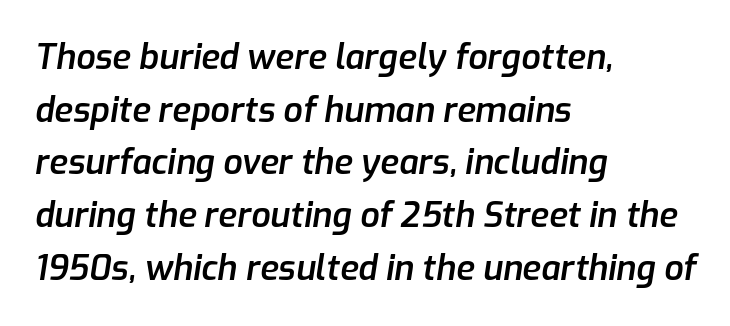
The image shows 34 px semibold type, italic (leaning right); set left-aligned, normal line spacing (1.55x), normal letter spacing, not underlined; low stroke contrast and a medium x-height.
